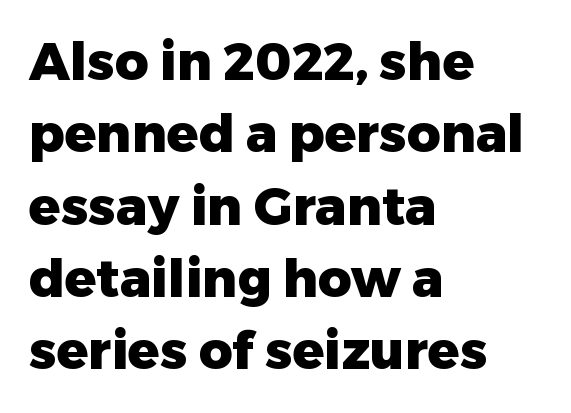
The axis of the letterforms is exactly vertical. Serifs: no, the terminals of the letterforms are clean. Proportional: the letters do not fall into vertical columns. A bare baseline throughout the passage. These lines are set flush left with a ragged right edge.
